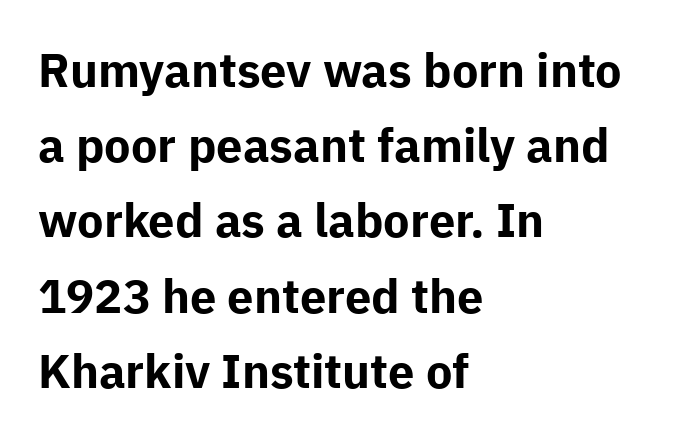
Q: Is the text bold? A: Yes.
Q: Is the text italic (slanted)? A: No, it is upright.
Q: Is the typeface a serif or a sans-serif typeface? A: Sans-serif.
Q: Is the text underlined? A: No.
Q: How is the paragraph aligned? A: Left-aligned.
Q: Is the spacing between letters normal or unusually wide? A: Normal.
Q: Is the spacing between lines tight, normal or loose? A: Normal.
Q: Width (condensed, normal, or wide)? A: Normal.
Q: Stroke contrast? A: Low.
Q: x-height? A: Medium.
Q: Monospaced? A: No.
